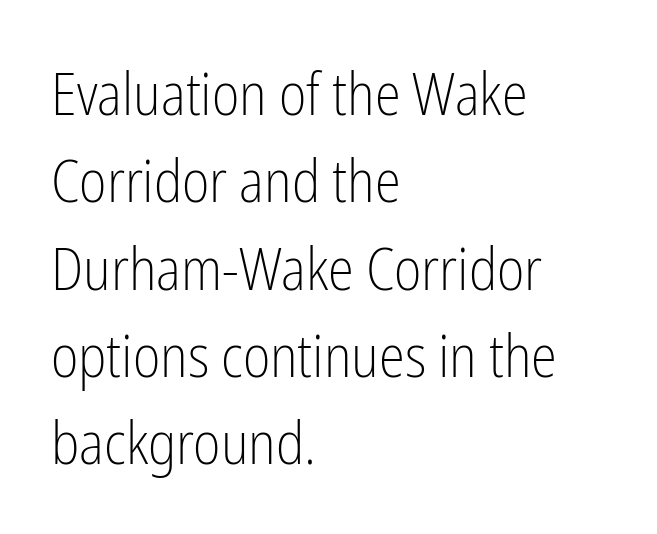
How are the letters spaced? Ordinarily, with no added tracking. Vertical spacing — default. A typesetter would call this proportional, since set widths differ per character. Leftover space on each line is placed entirely after the last word. The type sits square on the baseline with zero lean. The passage shown is not underscored anywhere.
